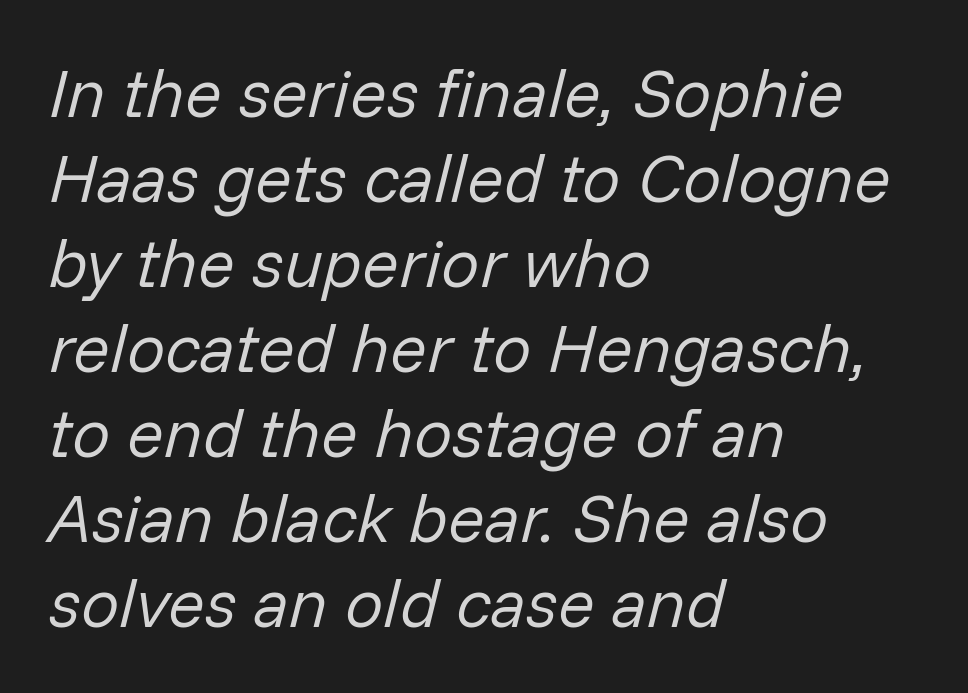
Caption: standard tracking, unaltered. Type without underlining. Each letter keeps its own natural width here, so spacing adapts to shape. The letters look calm and open, with moderate or lighter stems. This sample uses an oblique cut, with every glyph tilted off the vertical.
